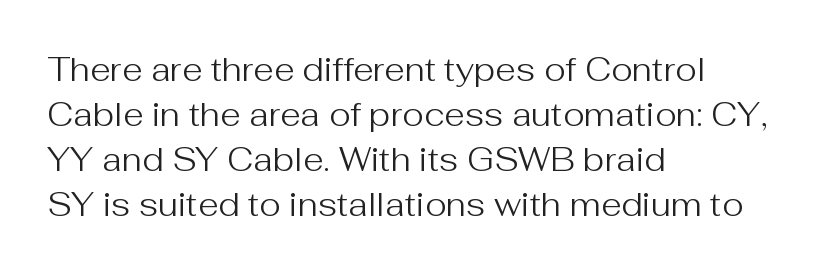
Q: Is the text bold? A: No.
Q: Is the text italic (slanted)? A: No, it is upright.
Q: Is the typeface a serif or a sans-serif typeface? A: Sans-serif.
Q: Is the text underlined? A: No.
Q: How is the paragraph aligned? A: Left-aligned.
Q: Is the spacing between letters normal or unusually wide? A: Normal.
Q: Is the spacing between lines tight, normal or loose? A: Normal.
Q: Width (condensed, normal, or wide)? A: Normal.
Q: Stroke contrast? A: Medium.
Q: x-height? A: Medium.
Q: Monospaced? A: No.
